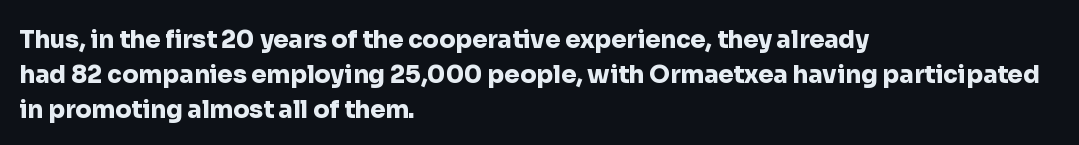
Q: Is the text bold? A: Yes.
Q: Is the text italic (slanted)? A: No, it is upright.
Q: Is the text underlined? A: No.
Q: How is the paragraph aligned? A: Left-aligned.
Q: Is the spacing between letters normal or unusually wide? A: Normal.
Q: Is the spacing between lines tight, normal or loose? A: Normal.
